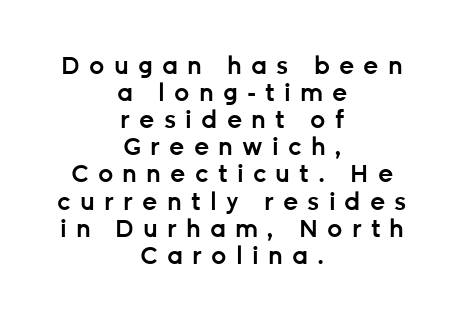
Q: Is the text bold? A: Semi-bold.
Q: Is the text italic (slanted)? A: No, it is upright.
Q: Is the text underlined? A: No.
Q: How is the paragraph aligned? A: Centered.
Q: Is the spacing between letters normal or unusually wide? A: Unusually wide.
Q: Is the spacing between lines tight, normal or loose? A: Tight.
